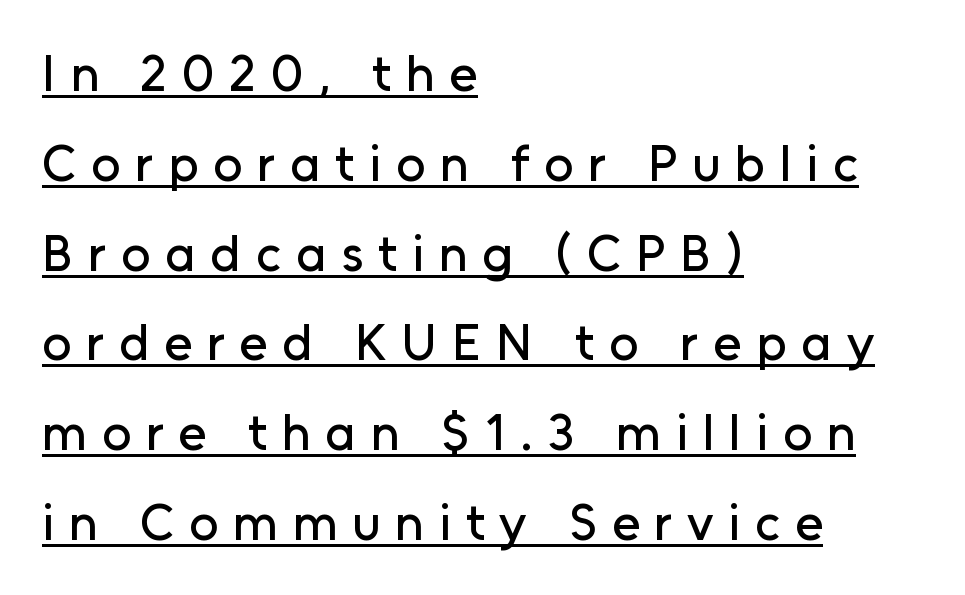
Font category for this specimen: sans-serif. Note the varied advance widths — an 'i' is clearly narrower than an 'm'. A continuous stroke trails under the words, as in a hyperlink. The axis of the letterforms is exactly vertical. Tracking here is generous; glyphs stand well apart from one another. The passage is arranged the way most books set body copy — flush left.
